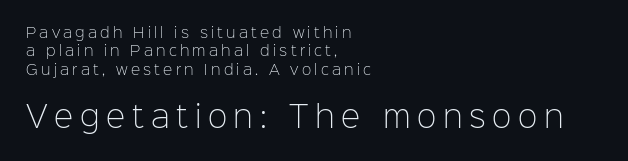
{"serif": "no", "italic": "no", "bold": "no", "weight": "light", "width": "normal", "stroke_contrast": "low", "x_height": "medium", "monospaced": "no", "underline": "no", "align": "left", "line_spacing": "normal", "line_spacing_ratio": 1.31, "letter_spacing": "wide", "letter_spacing_em": 0.23, "larger_block": "second", "size_ratio": 2.07, "glyph_px": 29}
